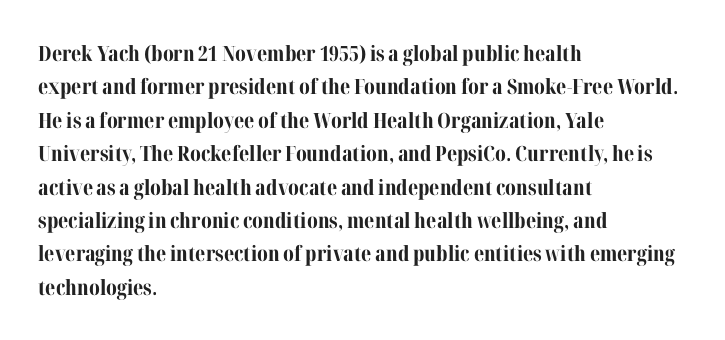
The image shows 21 px bold type, upright; set left-aligned, normal line spacing (1.59x), normal letter spacing, not underlined.
